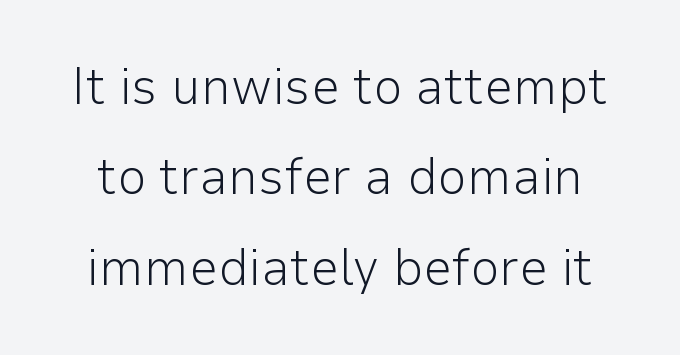
These lines keep a tight, regular rhythm from letter to letter. This is roman type, the default non-slanted kind. Stroke mass is kept to a normal reading level or below. Serif or sans? Sans — the stroke terminals are bare. Note the varied advance widths — an 'i' is clearly narrower than an 'm'.
